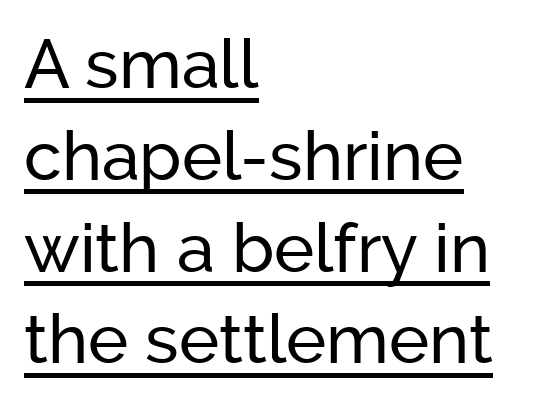
Q: Is the text italic (slanted)? A: No, it is upright.
Q: Is the typeface a serif or a sans-serif typeface? A: Sans-serif.
Q: Is the text underlined? A: Yes.
Q: How is the paragraph aligned? A: Left-aligned.
Q: Is the spacing between letters normal or unusually wide? A: Normal.
Q: Is the spacing between lines tight, normal or loose? A: Normal.
Q: Width (condensed, normal, or wide)? A: Normal.
Q: Stroke contrast? A: Low.
Q: x-height? A: Medium.
Q: Monospaced? A: No.
